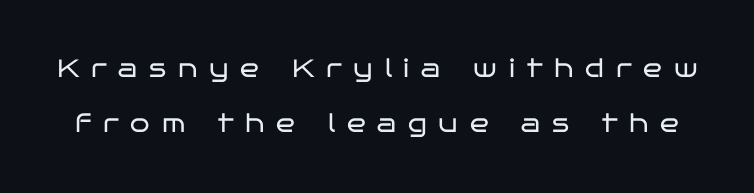
{"italic": "no", "bold": "no", "underline": "no", "line_spacing": "loose", "line_spacing_ratio": 2.21, "letter_spacing": "wide", "letter_spacing_em": 0.47, "glyph_px": 25}
